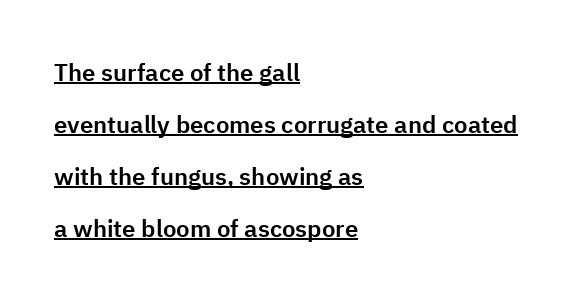
{"italic": "no", "underline": "yes", "align": "left", "line_spacing": "loose", "line_spacing_ratio": 2.16, "letter_spacing": "normal", "letter_spacing_em": 0.0, "glyph_px": 24}
